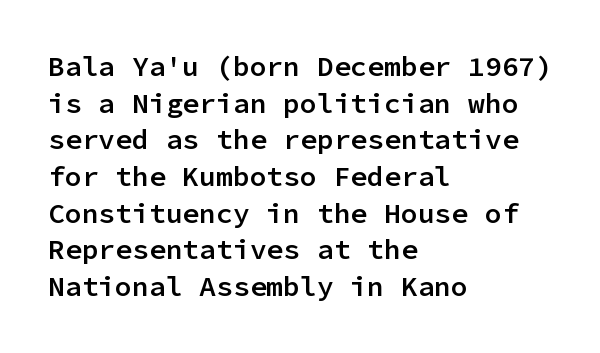
The image shows 28 px semibold sans-serif type, upright, monospaced; set left-aligned, normal line spacing (1.31x), normal letter spacing, not underlined; low stroke contrast and a medium x-height.
